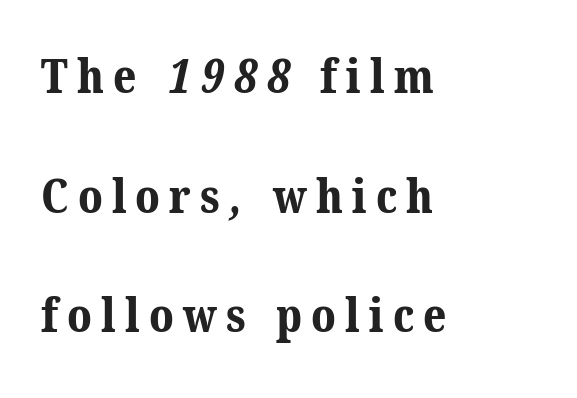
{"serif": "yes", "bold": "yes", "weight": "bold", "width": "normal", "stroke_contrast": "medium", "x_height": "medium", "monospaced": "no", "underline": "no", "align": "left", "line_spacing": "loose", "line_spacing_ratio": 2.49, "glyph_px": 48}
